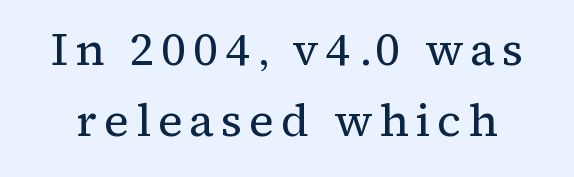
Q: Is the text bold? A: No.
Q: Is the text italic (slanted)? A: No, it is upright.
Q: Is the typeface a serif or a sans-serif typeface? A: Serif.
Q: Is the text underlined? A: No.
Q: Is the spacing between lines tight, normal or loose? A: Normal.
Q: Width (condensed, normal, or wide)? A: Normal.
Q: Stroke contrast? A: Medium.
Q: x-height? A: Medium.
Q: Monospaced? A: No.
